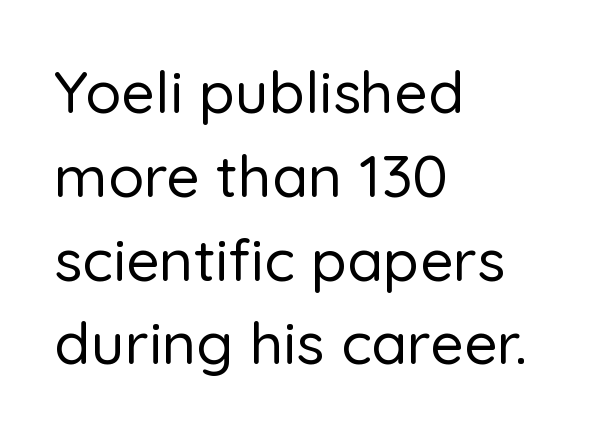
{"serif": "no", "italic": "no", "width": "normal", "stroke_contrast": "low", "x_height": "medium", "monospaced": "no", "underline": "no", "align": "left", "line_spacing": "normal", "line_spacing_ratio": 1.42, "letter_spacing": "normal", "letter_spacing_em": 0.0, "glyph_px": 59}
